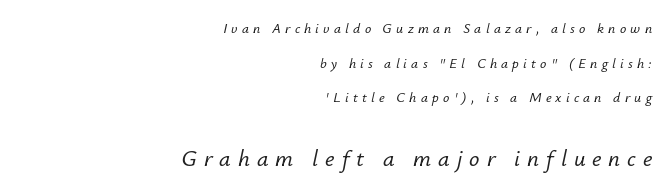
Compare the two chunks: the lower has the greater cap height. These lines have a slow, spaced-out rhythm from letter to letter. Is the block centered? No — it sits flush against the right margin. The area under the type is left untouched. Yep, that's italic — everything's leaning. One glance says open: line gaps are wider than usual.
